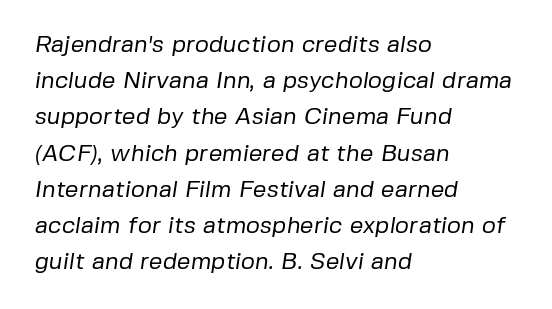
{"bold": "no", "underline": "no", "align": "left", "line_spacing": "normal", "line_spacing_ratio": 1.51, "letter_spacing": "normal", "letter_spacing_em": 0.0, "glyph_px": 24}
